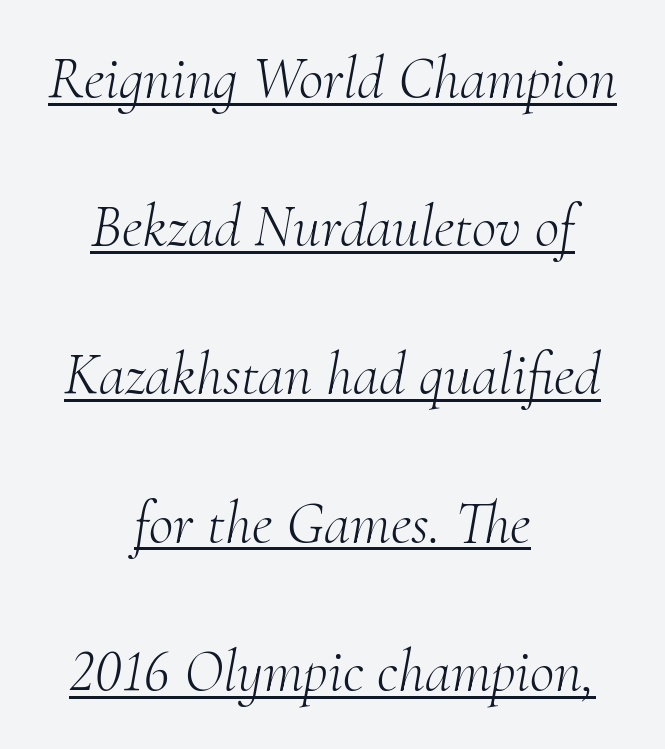
{"serif": "yes", "italic": "yes", "lean": "right", "slant_degrees": 10, "bold": "no", "weight": "light", "width": "normal", "stroke_contrast": "medium", "x_height": "small", "monospaced": "no", "underline": "yes", "align": "center", "line_spacing": "loose", "line_spacing_ratio": 2.47, "letter_spacing": "normal", "letter_spacing_em": 0.0, "glyph_px": 60}
